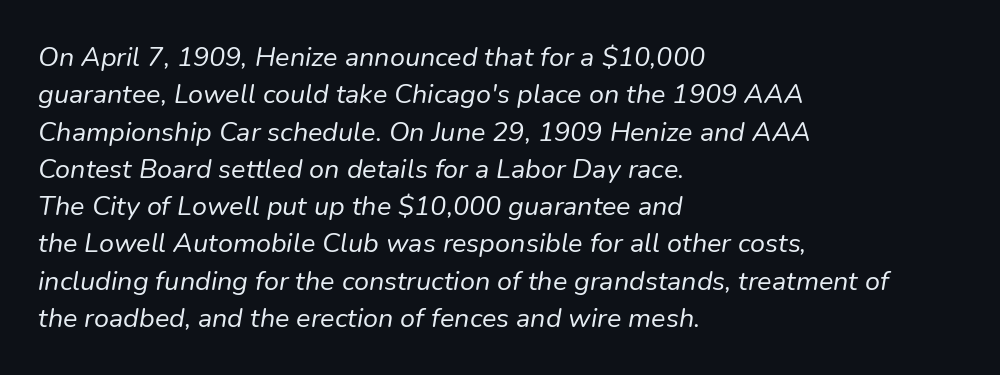
What's the leading like? Ordinary, nothing unusual. Reading down the block, your eye returns to a fixed left position each line. Tracking value appears to be zero — textbook default spacing. Stems and bowls with no extra thickness — not bold. Type without underlining.
